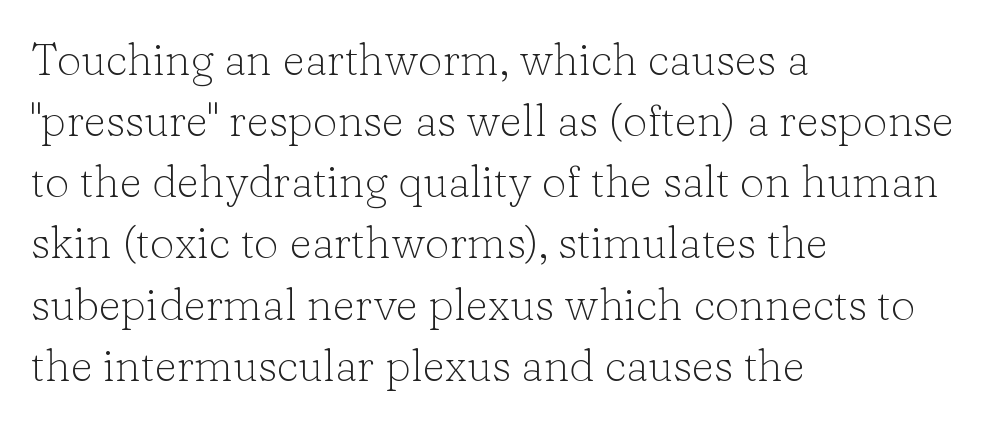
{"serif": "yes", "italic": "no", "bold": "no", "weight": "light", "width": "normal", "stroke_contrast": "low", "x_height": "medium", "monospaced": "no", "underline": "no", "align": "left", "line_spacing": "normal", "line_spacing_ratio": 1.39, "letter_spacing": "normal", "letter_spacing_em": 0.0, "glyph_px": 44}
